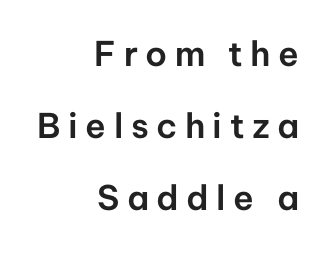
The image shows 34 px sans-serif type, upright; set right-aligned, loose line spacing (2.12x), unusually wide letter spacing (+0.22 em), not underlined; low stroke contrast and a medium x-height.
